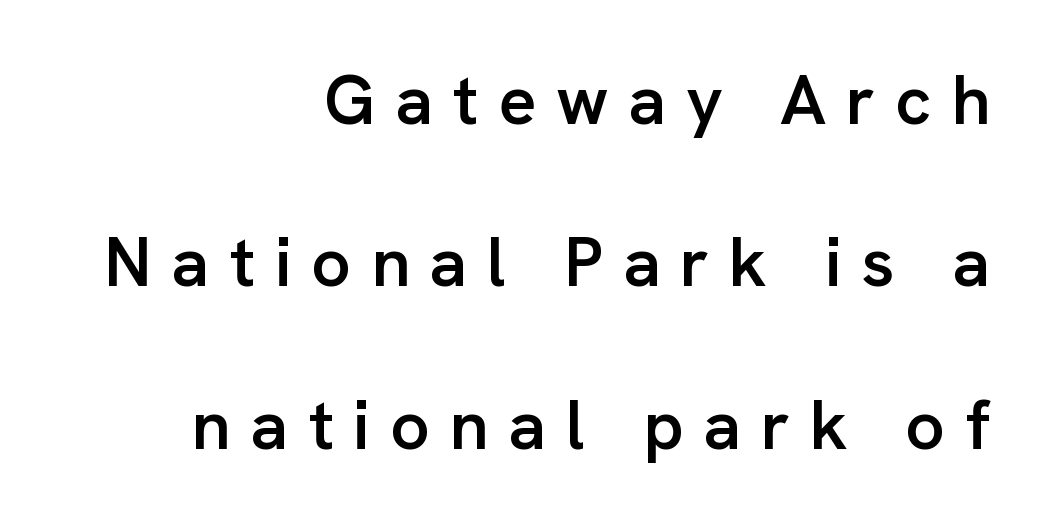
{"serif": "no", "italic": "no", "bold": "semi", "weight": "semibold", "width": "normal", "stroke_contrast": "low", "x_height": "medium", "monospaced": "no", "underline": "no", "align": "right", "line_spacing": "loose", "line_spacing_ratio": 2.32, "letter_spacing": "wide", "letter_spacing_em": 0.28, "glyph_px": 70}
